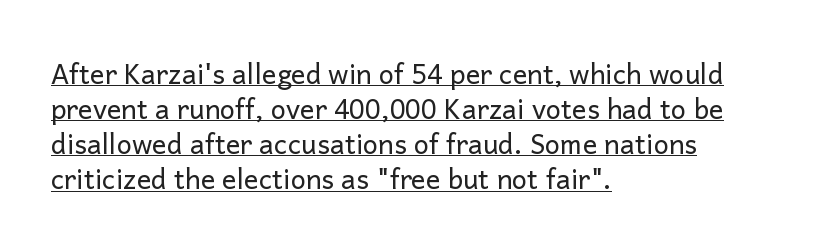
Q: Is the text bold? A: No.
Q: Is the text italic (slanted)? A: No, it is upright.
Q: Is the text underlined? A: Yes.
Q: How is the paragraph aligned? A: Left-aligned.
Q: Is the spacing between letters normal or unusually wide? A: Normal.
Q: Is the spacing between lines tight, normal or loose? A: Normal.
